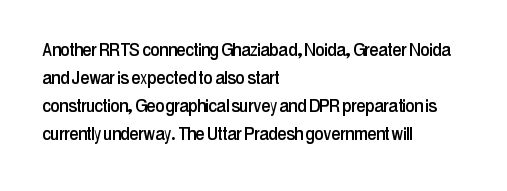
Q: Is the text italic (slanted)? A: No, it is upright.
Q: Is the text underlined? A: No.
Q: How is the paragraph aligned? A: Left-aligned.
Q: Is the spacing between letters normal or unusually wide? A: Normal.
Q: Is the spacing between lines tight, normal or loose? A: Normal.
